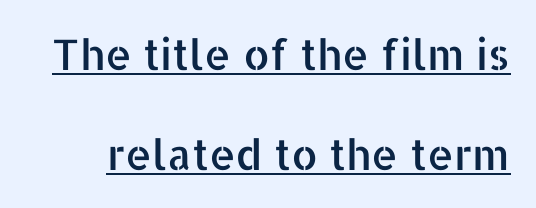
The image shows 42 px sans-serif type, upright; set loose line spacing (2.39x), normal letter spacing, underlined; low stroke contrast and a medium x-height.
